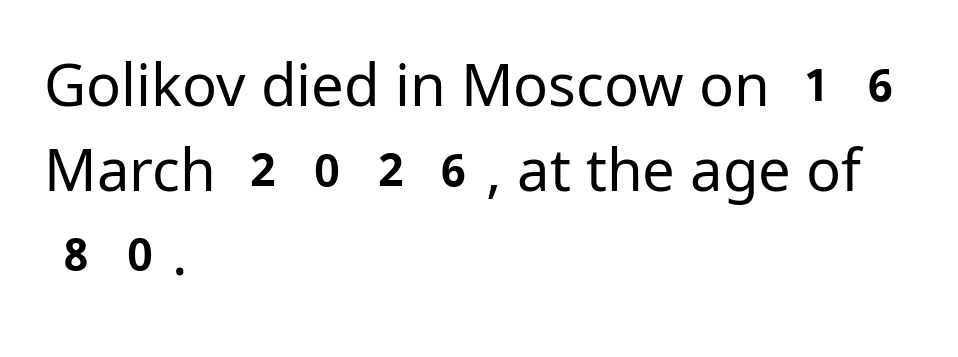
The image shows 58 px regular-weight sans-serif type, upright; set left-aligned, normal line spacing (1.46x), normal letter spacing, not underlined; low stroke contrast and a medium x-height.
